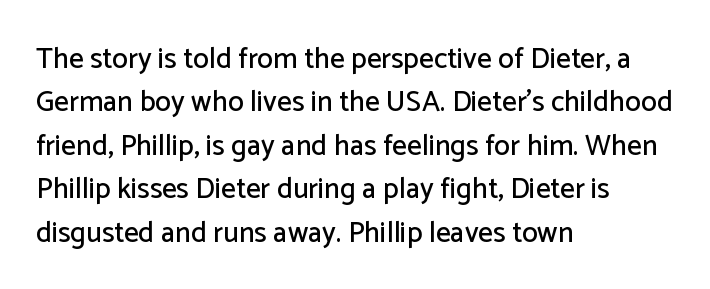
The image shows 29 px sans-serif type, upright; set left-aligned, normal line spacing (1.5x), normal letter spacing, not underlined; low stroke contrast and a medium x-height.
